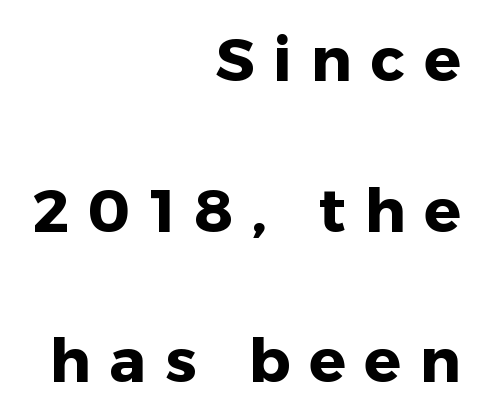
{"serif": "no", "italic": "no", "bold": "yes", "weight": "heavy", "width": "normal", "stroke_contrast": "low", "x_height": "medium", "monospaced": "no", "underline": "no", "align": "right", "line_spacing": "loose", "line_spacing_ratio": 2.47, "letter_spacing": "wide", "letter_spacing_em": 0.31, "glyph_px": 61}
